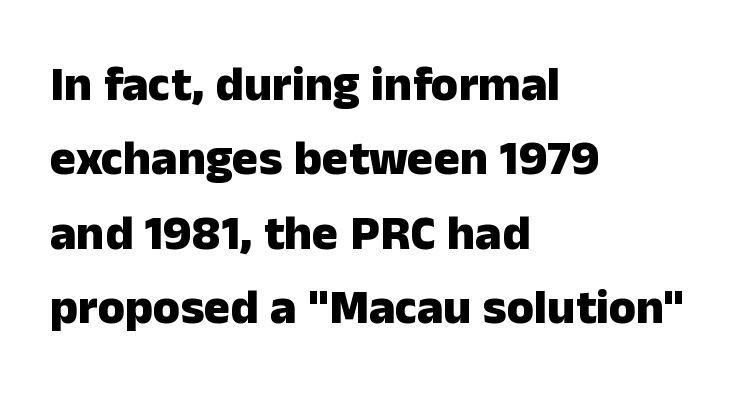
The image shows 49 px heavy sans-serif type, upright; set left-aligned, normal line spacing (1.52x), normal letter spacing, not underlined; low stroke contrast and a medium x-height.
